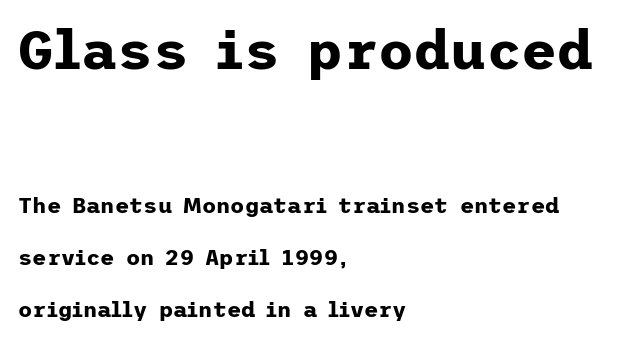
The image shows 55 px bold sans-serif type, upright; set left-aligned, loose line spacing (2.36x), normal letter spacing, not underlined; the first (top) block is 2.5x larger; low stroke contrast and a medium x-height.
